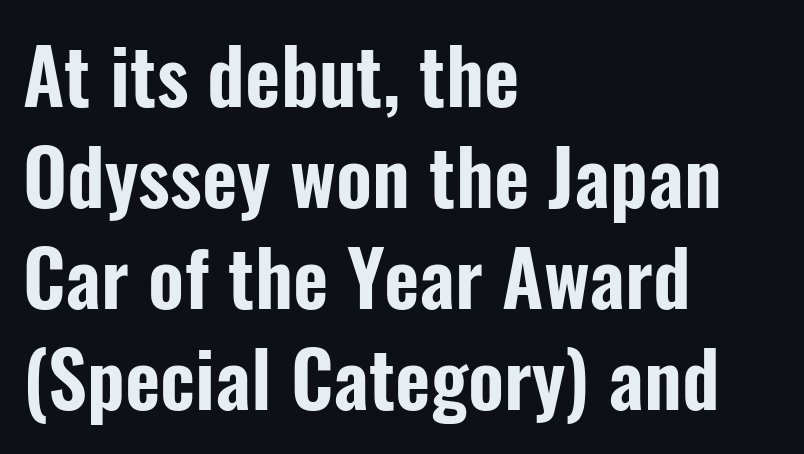
No word sits above an underline. In terms of leading, this rendering sits right in the middle. Posture: straight, roman, zero tilt. The letters advance in unequal steps, a hallmark of proportional type. Is the block centered? No — it sits flush against the left margin. Is the letter spacing exaggerated? No — it looks like the ordinary default.
